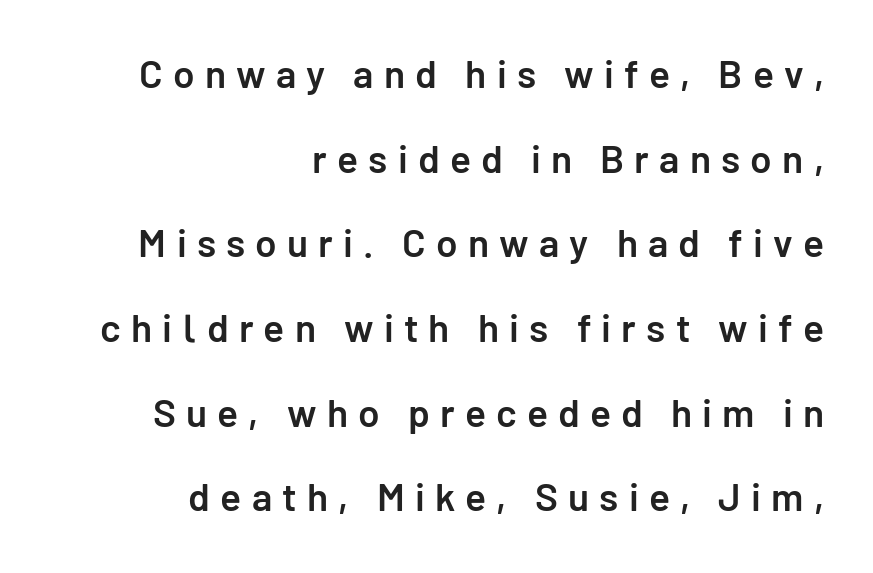
The gaps between neighbouring characters are conspicuously large. The string is rendered with underlining switched off. The passage is arranged like a letterhead date or caption credit — flush right. Honestly, the rows look like they've been pulled way apart. You can tell it's not italic because the verticals are truly vertical.
